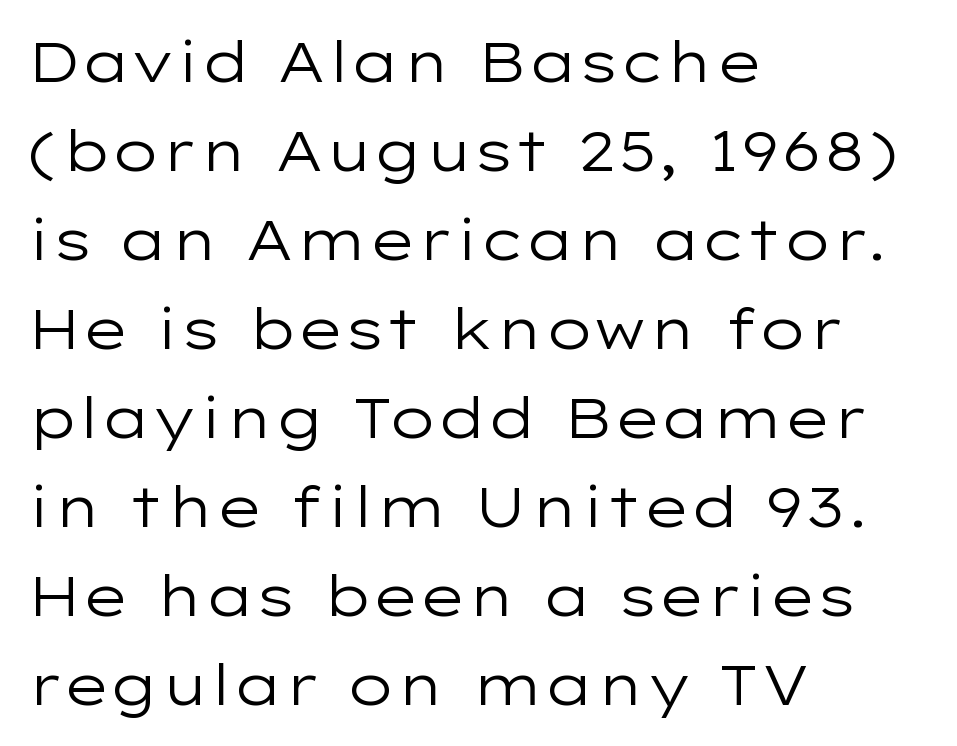
{"serif": "no", "italic": "no", "bold": "no", "weight": "regular", "width": "wide", "stroke_contrast": "low", "x_height": "medium", "monospaced": "no", "underline": "no", "align": "left", "line_spacing": "normal", "line_spacing_ratio": 1.59, "letter_spacing": "normal", "letter_spacing_em": 0.0, "glyph_px": 56}
